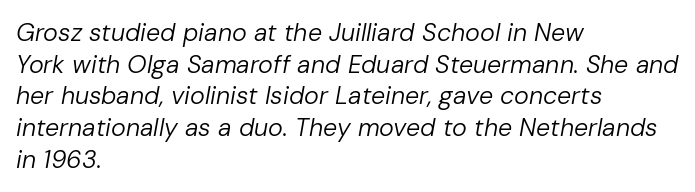
Q: Is the text bold? A: No.
Q: Is the text italic (slanted)? A: Yes, it leans right by about 10 degrees.
Q: Is the text underlined? A: No.
Q: How is the paragraph aligned? A: Left-aligned.
Q: Is the spacing between letters normal or unusually wide? A: Normal.
Q: Is the spacing between lines tight, normal or loose? A: Normal.
